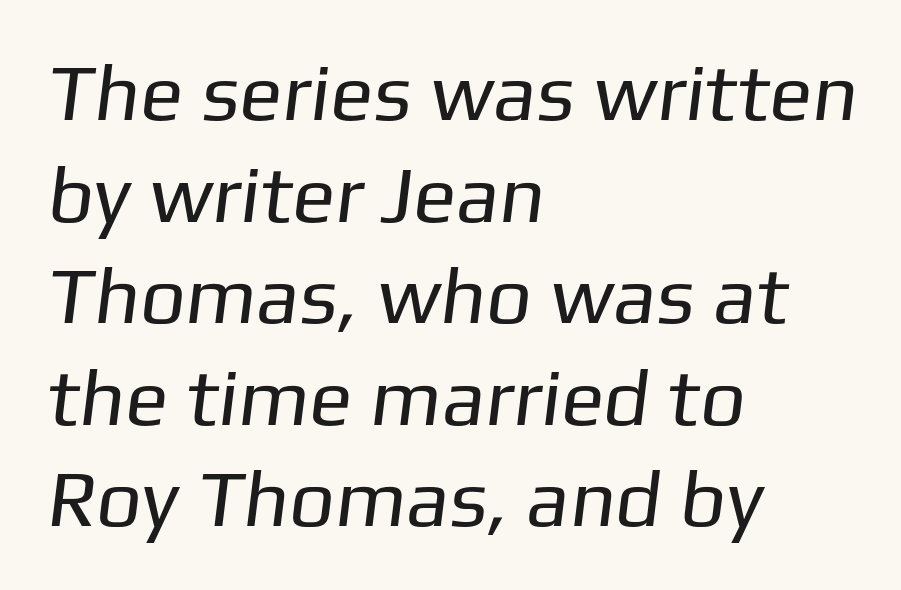
{"serif": "no", "bold": "no", "weight": "regular", "width": "normal", "stroke_contrast": "low", "x_height": "medium", "monospaced": "no", "underline": "no", "align": "left", "line_spacing": "normal", "line_spacing_ratio": 1.27, "letter_spacing": "normal", "letter_spacing_em": 0.0, "glyph_px": 80}
